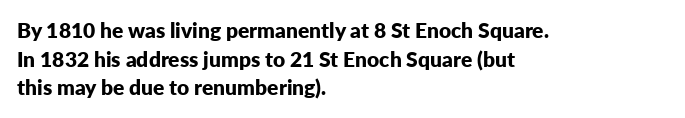
{"italic": "no", "bold": "yes", "underline": "no", "align": "left", "line_spacing": "normal", "line_spacing_ratio": 1.36, "letter_spacing": "normal", "letter_spacing_em": 0.0, "glyph_px": 21}
